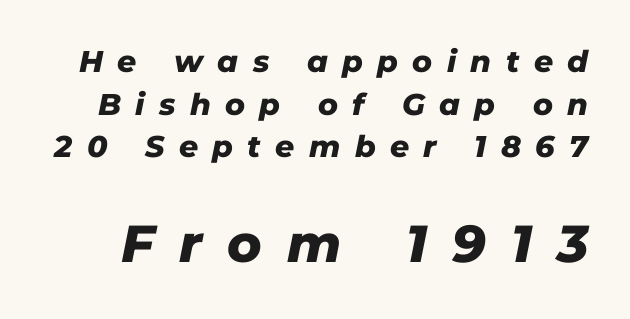
Q: Is the text bold? A: Yes.
Q: Is the text italic (slanted)? A: Yes, it leans right by about 11 degrees.
Q: Is the text underlined? A: No.
Q: Is the spacing between letters normal or unusually wide? A: Unusually wide.
Q: Is the spacing between lines tight, normal or loose? A: Normal.
Q: Which block of text is set in a larger size, the first (top) or the second (bottom)? A: The second (bottom) one.
Q: Width (condensed, normal, or wide)? A: Normal.
Q: Stroke contrast? A: Low.
Q: x-height? A: Medium.
Q: Monospaced? A: No.
